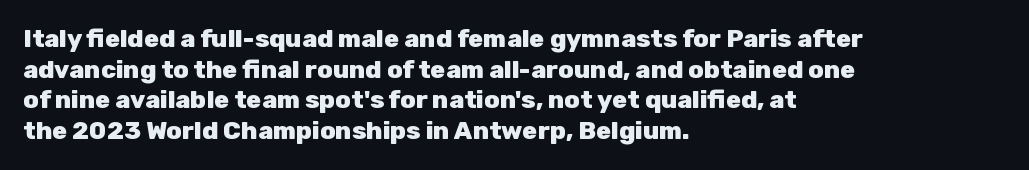
The image shows 25 px bold type, upright; set left-aligned, line spacing 1.23x, normal letter spacing, not underlined.
